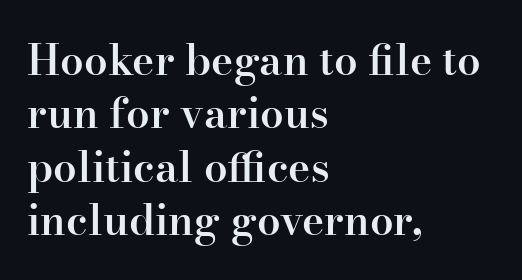
The image shows 42 px semibold serif type, upright; set left-aligned, normal line spacing (1.27x), normal letter spacing, not underlined; high stroke contrast and a small x-height.
